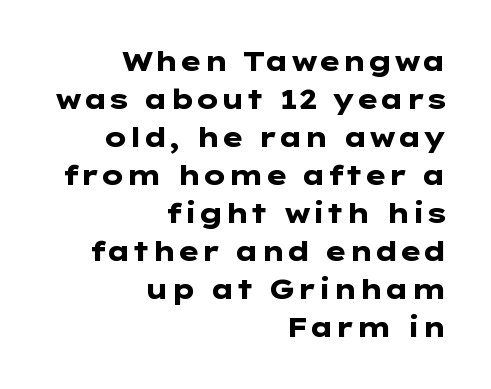
{"italic": "no", "bold": "yes", "underline": "no", "align": "right", "line_spacing": "normal", "line_spacing_ratio": 1.41, "letter_spacing": "normal", "letter_spacing_em": 0.0, "glyph_px": 27}
